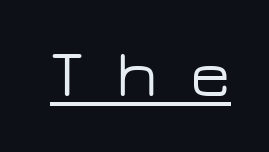
Spacing between characters has been opened up far beyond the box default. No feet cap the strokes, marking this as sans-serif type. You can tell it's not italic because the verticals are truly vertical. Each letter keeps its own natural width here, so spacing adapts to shape.
